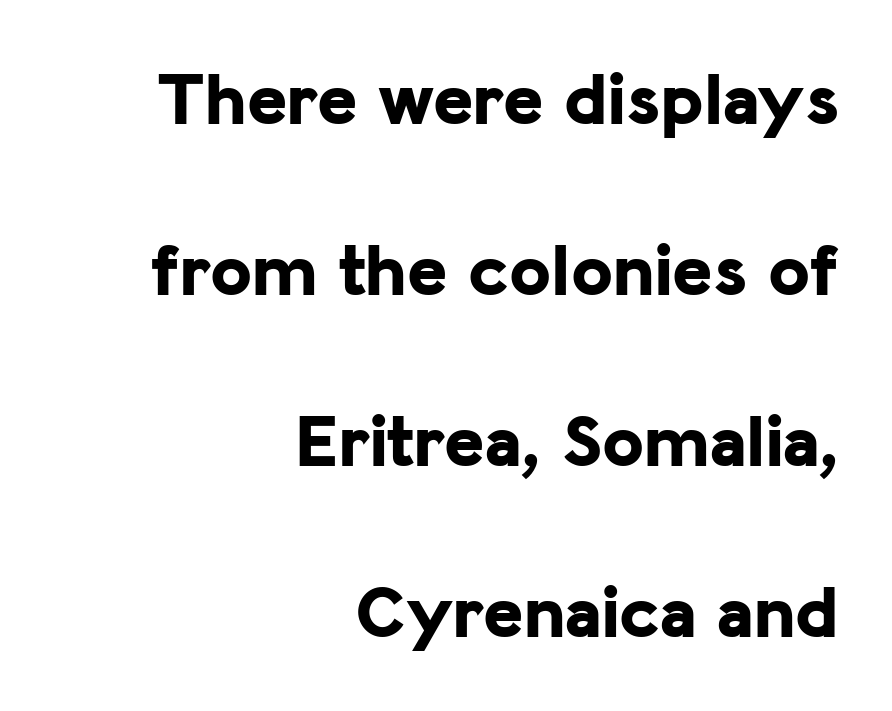
The horizontal fit of the characters is conventional and even. Note: no serifs on the glyphs. Set as a true bold cut, around the 700 mark. What's the leading like? Stretched, with rows far apart.
